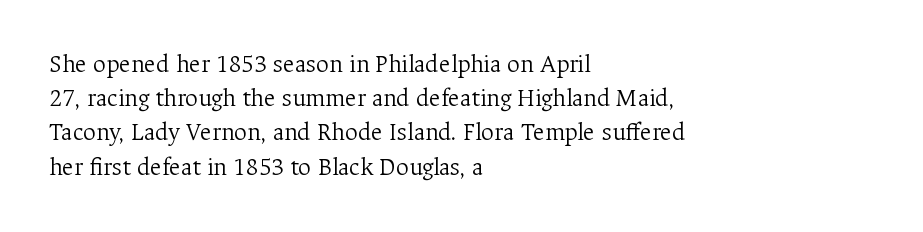
Q: Is the text bold? A: No.
Q: Is the text italic (slanted)? A: No, it is upright.
Q: Is the text underlined? A: No.
Q: How is the paragraph aligned? A: Left-aligned.
Q: Is the spacing between letters normal or unusually wide? A: Normal.
Q: Is the spacing between lines tight, normal or loose? A: Normal.
